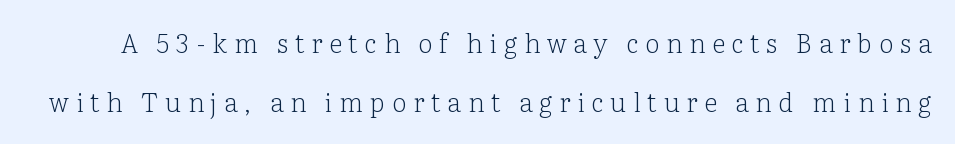
The image shows 26 px text type, upright; set loose line spacing (2.28x), unusually wide letter spacing (+0.26 em), not underlined.
